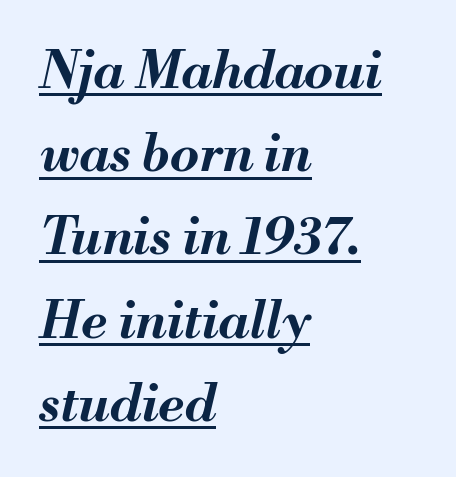
This sample carries an underscore along the baseline area. Each letter keeps its own natural width here, so spacing adapts to shape. This rendering leaves character spacing at its baseline value. The rag falls on the right side of this text block.
